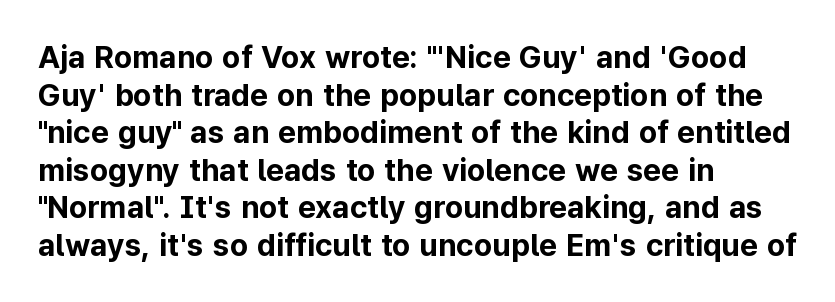
The image shows 31 px bold sans-serif type, upright; set left-aligned, line spacing 1.21x, normal letter spacing, not underlined; low stroke contrast and a medium x-height.
